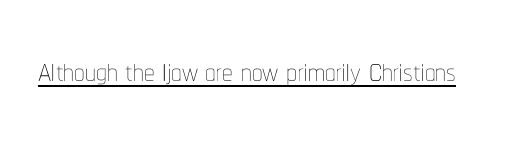
{"italic": "no", "bold": "no", "weight": "thin", "width": "condensed", "stroke_contrast": "low", "x_height": "medium", "monospaced": "no", "underline": "yes", "letter_spacing": "normal", "letter_spacing_em": 0.0, "glyph_px": 42}
